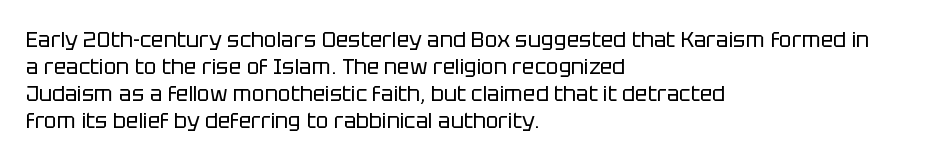
{"italic": "no", "bold": "no", "underline": "no", "align": "left", "line_spacing": "normal", "line_spacing_ratio": 1.28, "letter_spacing": "normal", "letter_spacing_em": 0.0, "glyph_px": 21}
